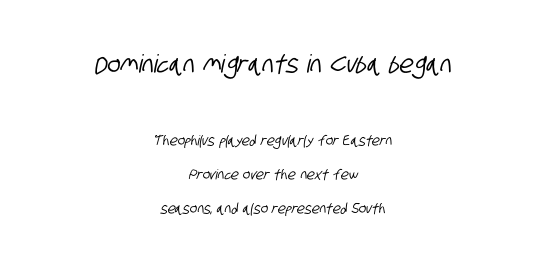
Underlining? Definitely not there. Leftover space on each line is divided equally before and after the words. Two sizes are in play, and the larger belongs to the first block. The passage shown stacks its lines with a broad gap. Nothing unusual about the tracking: characters are spaced as the font intends.
